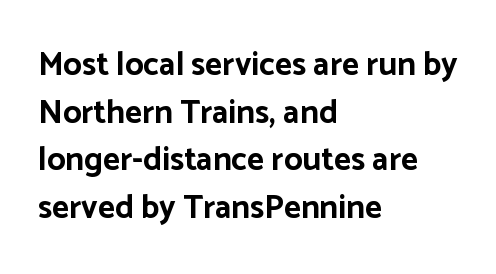
{"serif": "no", "italic": "no", "bold": "yes", "weight": "bold", "width": "normal", "stroke_contrast": "low", "x_height": "medium", "monospaced": "no", "underline": "no", "align": "left", "line_spacing": "normal", "line_spacing_ratio": 1.44, "letter_spacing": "normal", "letter_spacing_em": 0.0, "glyph_px": 33}
